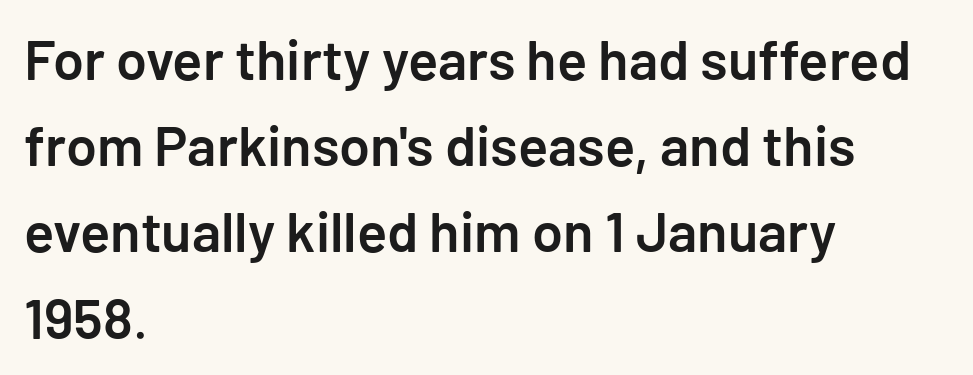
{"serif": "no", "italic": "no", "bold": "semi", "weight": "semibold", "width": "normal", "stroke_contrast": "low", "x_height": "medium", "underline": "no", "align": "left", "line_spacing": "normal", "line_spacing_ratio": 1.54, "letter_spacing": "normal", "letter_spacing_em": 0.0, "glyph_px": 56}
